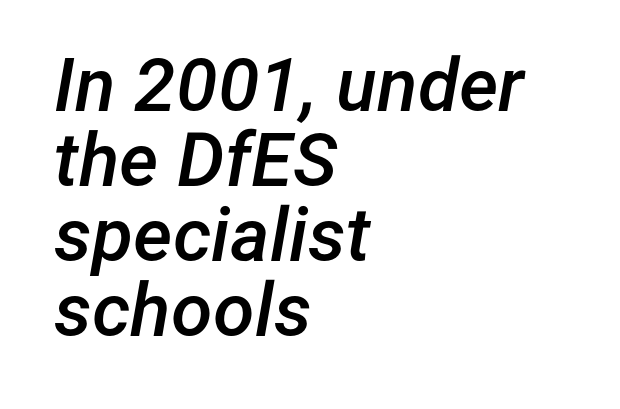
Compared with an ordinary text face, these strokes are moderately heavier — a semibold. Style check: oblique. Alignment: flush left. There is no visible air inserted between adjacent glyphs. Quick note: underline off.
